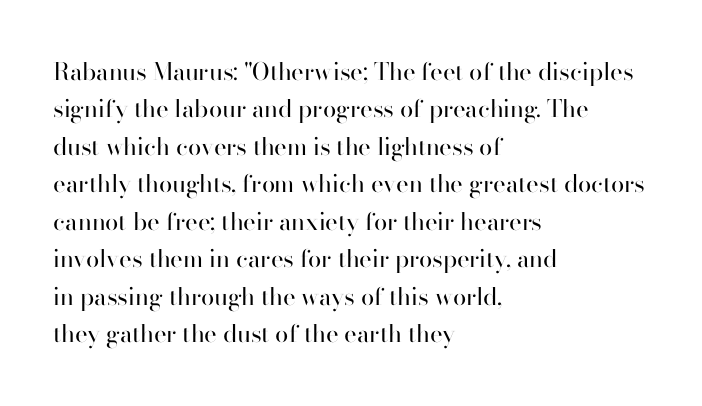
Evenly set lines give the paragraph a standard silhouette. Here the glyphs are tracked normally, forming tight word shapes. Rule under the text: the space is simply empty. Italic? Not at all — the glyphs are vertical. These glyphs show unthickened strokes, regular width or finer.
